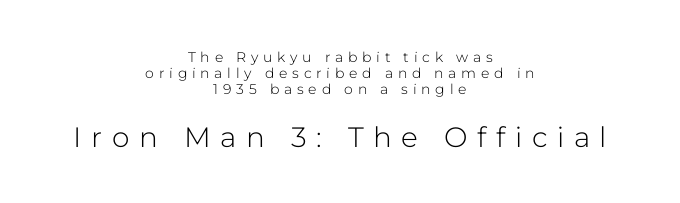
Q: Is the text bold? A: No.
Q: Is the text italic (slanted)? A: No, it is upright.
Q: Is the typeface a serif or a sans-serif typeface? A: Sans-serif.
Q: Is the text underlined? A: No.
Q: How is the paragraph aligned? A: Centered.
Q: Is the spacing between letters normal or unusually wide? A: Unusually wide.
Q: Is the spacing between lines tight, normal or loose? A: Tight.
Q: Which block of text is set in a larger size, the first (top) or the second (bottom)? A: The second (bottom) one.
Q: Width (condensed, normal, or wide)? A: Normal.
Q: Stroke contrast? A: Low.
Q: x-height? A: Medium.
Q: Monospaced? A: No.
